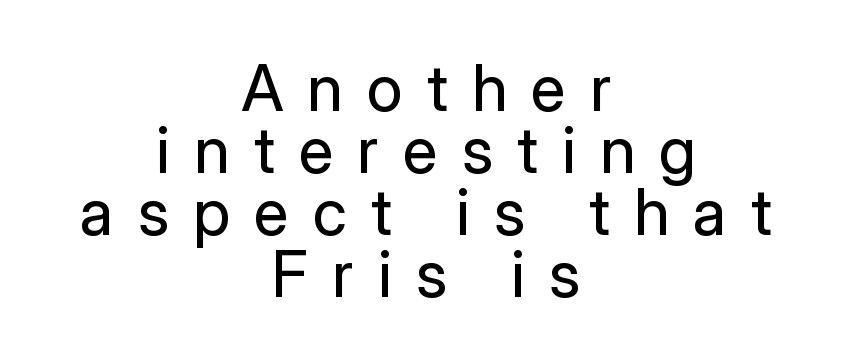
The image shows 64 px regular-weight sans-serif type, upright; set centered, tight line spacing (0.97x), unusually wide letter spacing (+0.38 em), not underlined; low stroke contrast and a medium x-height.
